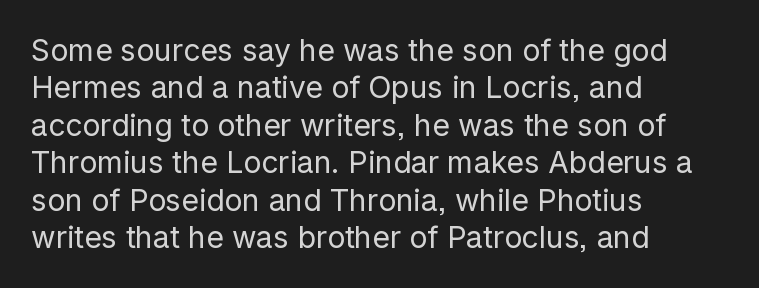
The block of text has a typical density, with ordinary space between rows. A clean baseline with only descenders dipping below it. Think of a printed novel: that variable character pitch is what you see here. Notice how the passage keeps a crisp vertical edge on the left only. Weight class: somewhere from thin through regular.
